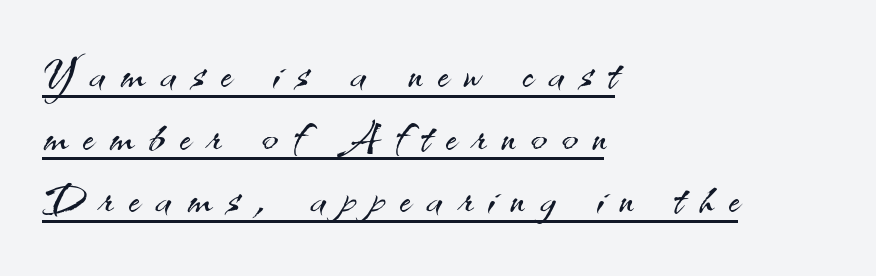
The image shows 59 px light sans-serif type; set left-aligned, tight line spacing (1.06x), unusually wide letter spacing (+0.27 em), underlined; medium stroke contrast and a small x-height.
